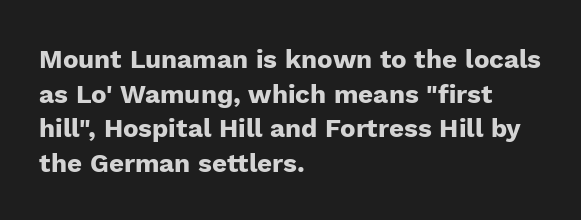
Do the letters lean? They stand straight. Standard letterfit; no display-style spreading of the glyphs. The strip under each line holds only bare page. The rendering anchors every line to the left-hand side. The glyphs have the mass of a bold cut. Quick note: interline space is typical.
